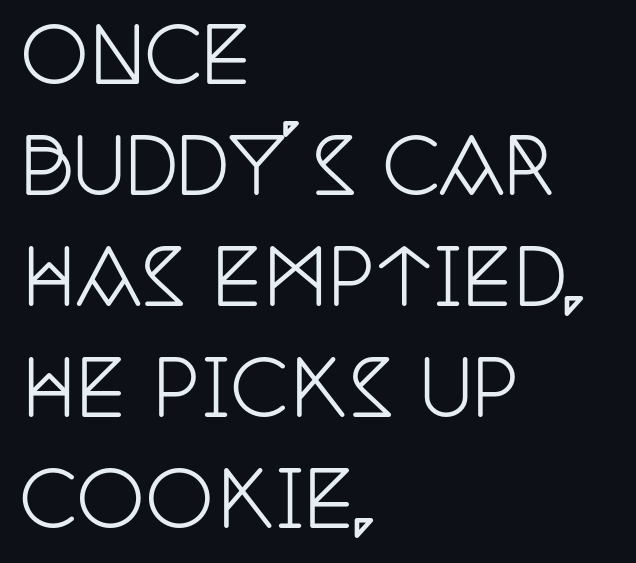
{"serif": "yes", "italic": "no", "width": "condensed", "stroke_contrast": "low", "x_height": "large", "monospaced": "no", "underline": "no", "align": "left", "line_spacing": "normal", "line_spacing_ratio": 1.46, "letter_spacing": "normal", "letter_spacing_em": 0.0, "glyph_px": 76}
